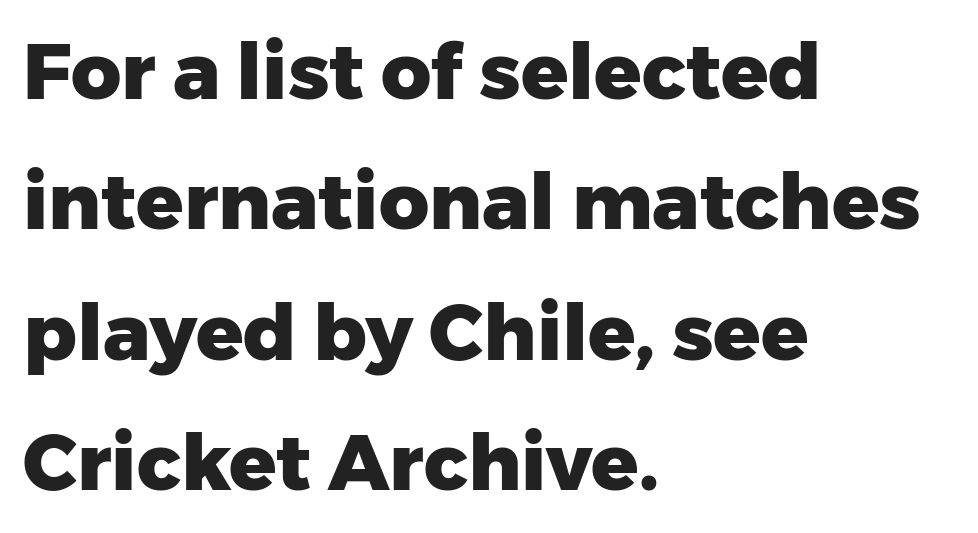
The image shows 78 px heavy sans-serif type, upright; set left-aligned, normal line spacing (1.67x), normal letter spacing, not underlined; low stroke contrast and a medium x-height.
